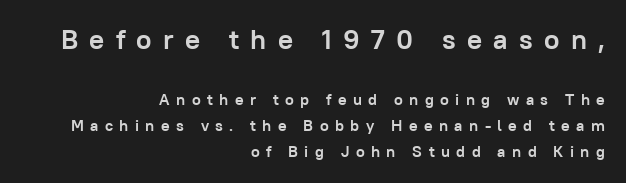
You'd pick this weight for a headline — it's a proper bold. The space beneath each line is pristine and unruled. The text was rendered using a sans face with plain stroke endings. Which chunk is bigger? The first one — the top block dwarfs the bottom. A typesetter would call this proportional, since set widths differ per character. Is the block centered? No — it sits flush against the right margin.
